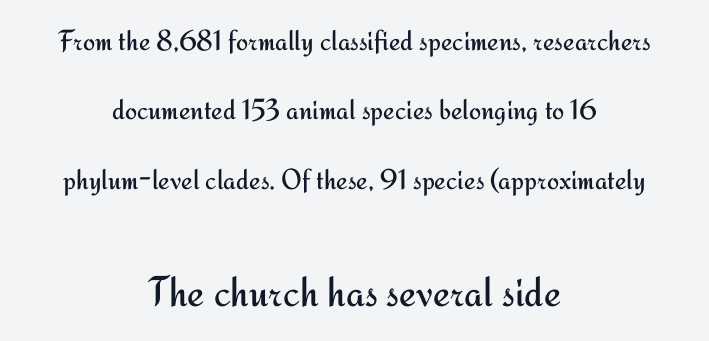
Q: Is the text bold? A: No.
Q: Is the text italic (slanted)? A: No, it is upright.
Q: Is the typeface a serif or a sans-serif typeface? A: Sans-serif.
Q: Is the text underlined? A: No.
Q: How is the paragraph aligned? A: Centered.
Q: Is the spacing between letters normal or unusually wide? A: Normal.
Q: Is the spacing between lines tight, normal or loose? A: Loose.
Q: Which block of text is set in a larger size, the first (top) or the second (bottom)? A: The second (bottom) one.
Q: Width (condensed, normal, or wide)? A: Normal.
Q: Stroke contrast? A: Medium.
Q: x-height? A: Small.
Q: Monospaced? A: No.
